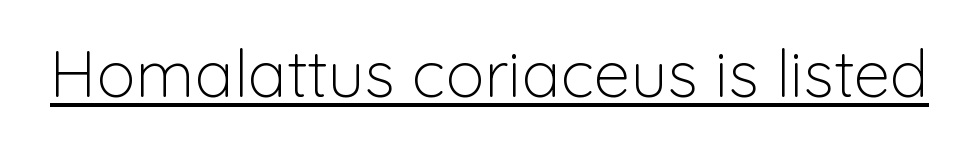
Q: Is the text bold? A: No.
Q: Is the text italic (slanted)? A: No, it is upright.
Q: Is the typeface a serif or a sans-serif typeface? A: Sans-serif.
Q: Is the text underlined? A: Yes.
Q: Is the spacing between letters normal or unusually wide? A: Normal.
Q: Width (condensed, normal, or wide)? A: Normal.
Q: Stroke contrast? A: Low.
Q: x-height? A: Medium.
Q: Monospaced? A: No.
